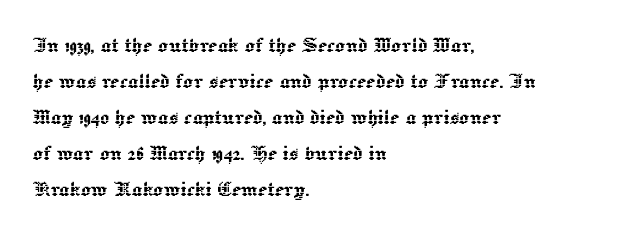
{"italic": "no", "underline": "no", "align": "left", "line_spacing": "normal", "line_spacing_ratio": 1.44, "letter_spacing": "normal", "letter_spacing_em": 0.0, "glyph_px": 25}
